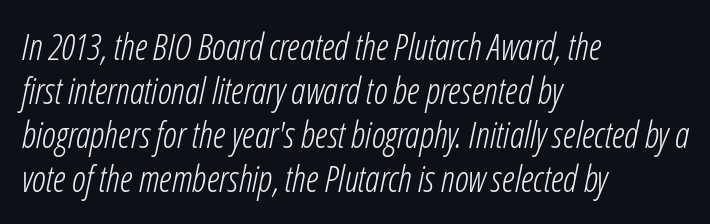
Q: Is the text bold? A: No.
Q: Is the text italic (slanted)? A: Yes, it leans right by about 12 degrees.
Q: Is the text underlined? A: No.
Q: How is the paragraph aligned? A: Left-aligned.
Q: Is the spacing between letters normal or unusually wide? A: Normal.
Q: Width (condensed, normal, or wide)? A: Condensed.
Q: Stroke contrast? A: Low.
Q: x-height? A: Medium.
Q: Monospaced? A: No.
